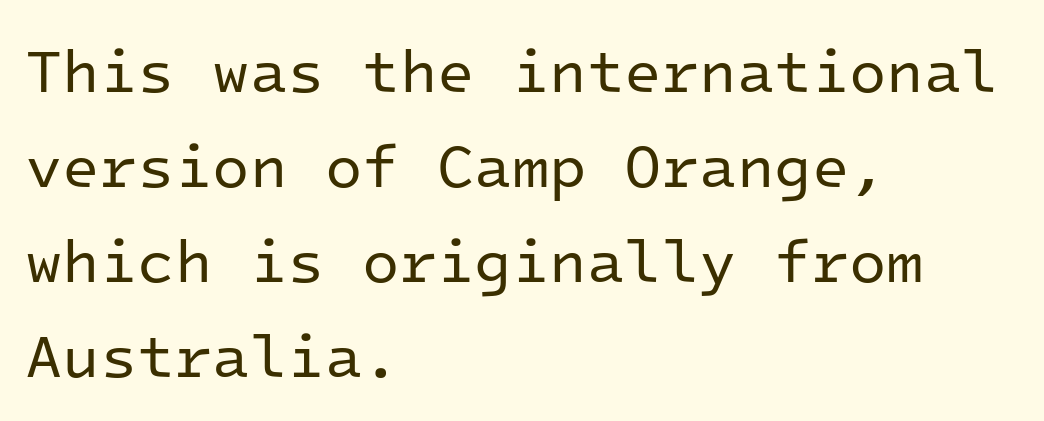
Nobody drew a line under any word here. The font's upright variant was chosen for this text. Every character here occupies the same horizontal width, giving the sample a typewriter-like rhythm. The passage shown is typeset with a sans-serif family. The lines in this sample share a left origin and differ only in where they stop.
